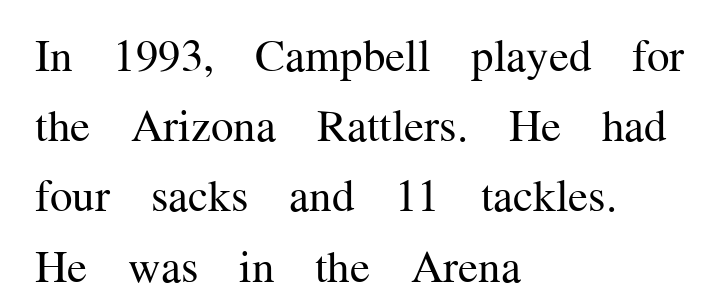
{"serif": "yes", "italic": "no", "bold": "no", "weight": "regular", "width": "normal", "stroke_contrast": "medium", "x_height": "medium", "monospaced": "no", "underline": "no", "align": "left", "line_spacing": "normal", "line_spacing_ratio": 1.56, "letter_spacing": "normal", "letter_spacing_em": 0.0, "glyph_px": 45}
